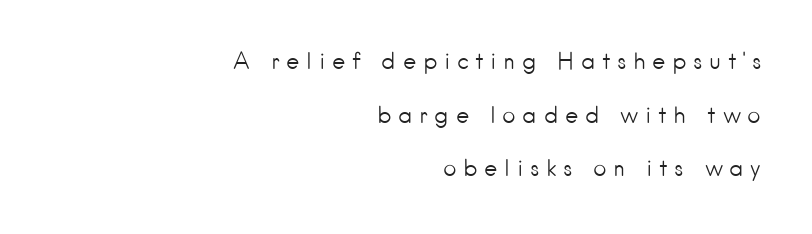
Spacing between characters has been opened up far beyond the box default. A student would call this right alignment; a typographer would say flush right, rag left. Posture: straight, roman, zero tilt. A typesetter would call this leading open, well beyond the default. Quick note: underline off.
